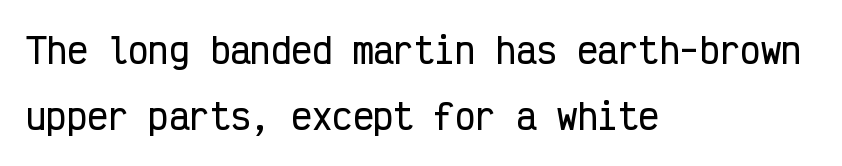
Q: Is the text italic (slanted)? A: No, it is upright.
Q: Is the typeface a serif or a sans-serif typeface? A: Sans-serif.
Q: Is the text underlined? A: No.
Q: How is the paragraph aligned? A: Left-aligned.
Q: Is the spacing between letters normal or unusually wide? A: Normal.
Q: Is the spacing between lines tight, normal or loose? A: Loose.
Q: Width (condensed, normal, or wide)? A: Condensed.
Q: Stroke contrast? A: Low.
Q: x-height? A: Medium.
Q: Monospaced? A: Yes.
